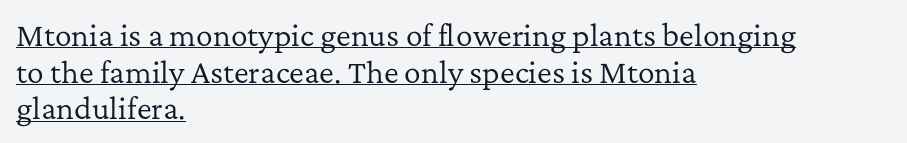
The image shows 28 px regular-weight serif type, upright; set left-aligned, normal line spacing (1.31x), normal letter spacing, underlined; low stroke contrast and a medium x-height.
